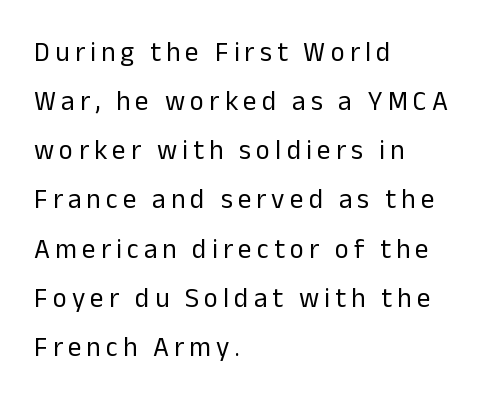
{"italic": "no", "bold": "no", "underline": "no", "align": "left", "line_spacing_ratio": 1.82, "glyph_px": 27}
